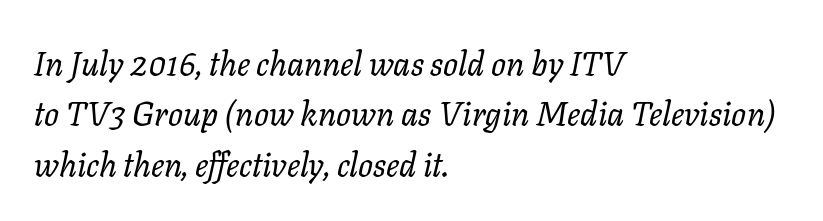
The image shows 33 px regular-weight type, italic (leaning right); set left-aligned, normal line spacing (1.53x), normal letter spacing, not underlined; low stroke contrast and a medium x-height.
